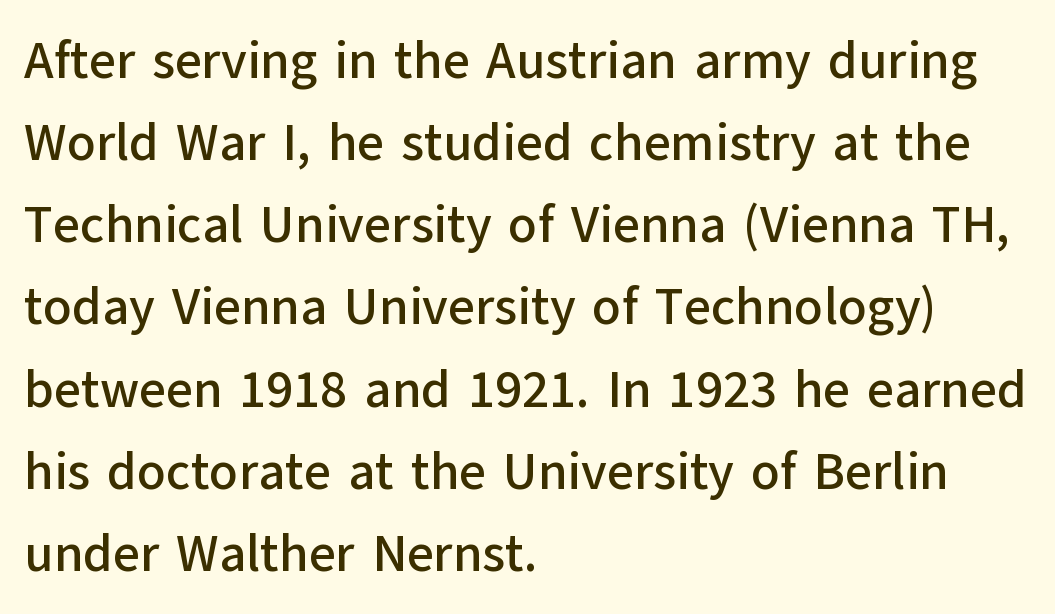
The font family rendered here belongs to the sans-serif group. Looks like regular typesetting: each glyph gets only the width it needs. The typesetter chose a ragged-right arrangement here. Leading matches the norm, producing a regular column. How are the letters spaced? Ordinarily, with no added tracking. Ascenders rise straight up at ninety degrees.
